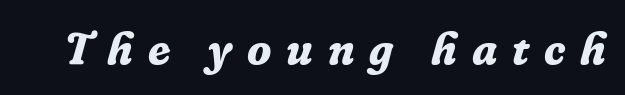
The image shows 45 px bold serif type, italic (leaning right); set unusually wide letter spacing (+0.33 em), not underlined; low stroke contrast and a medium x-height.
